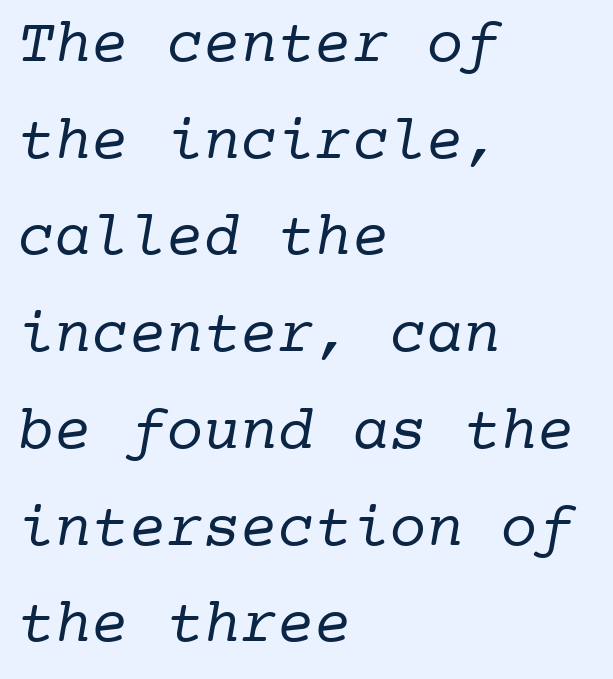
Q: Is the text bold? A: No.
Q: Is the typeface a serif or a sans-serif typeface? A: Serif.
Q: Is the text underlined? A: No.
Q: How is the paragraph aligned? A: Left-aligned.
Q: Is the spacing between letters normal or unusually wide? A: Normal.
Q: Is the spacing between lines tight, normal or loose? A: Normal.
Q: Width (condensed, normal, or wide)? A: Normal.
Q: Stroke contrast? A: Low.
Q: x-height? A: Medium.
Q: Monospaced? A: Yes.
